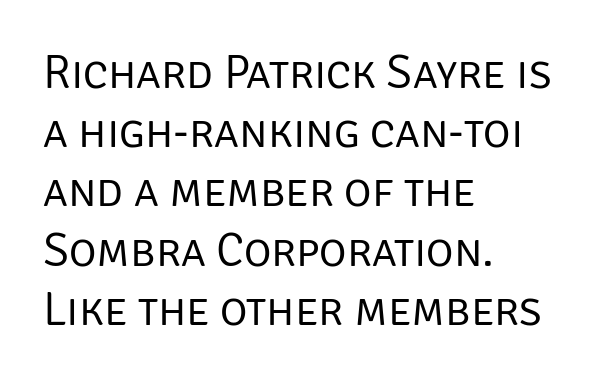
The image shows 47 px regular-weight sans-serif type, upright; set left-aligned, normal line spacing (1.26x), normal letter spacing, not underlined; low stroke contrast and a large x-height.
